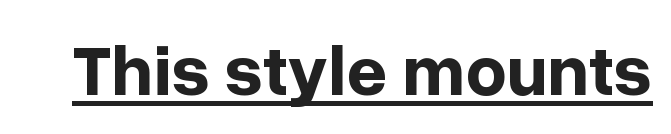
The image shows 72 px bold sans-serif type, upright; set normal letter spacing, underlined; low stroke contrast and a medium x-height.
